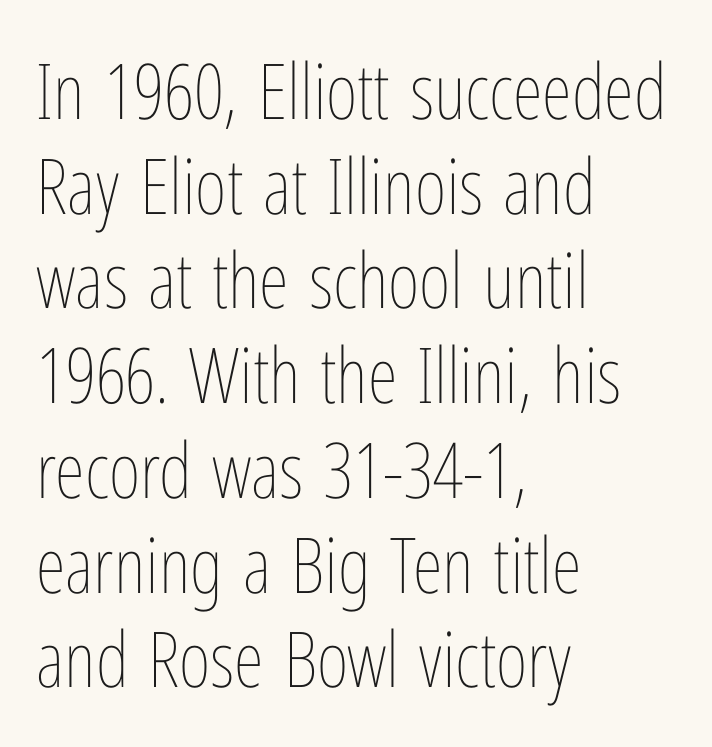
Q: Is the text bold? A: No.
Q: Is the text italic (slanted)? A: No, it is upright.
Q: Is the text underlined? A: No.
Q: How is the paragraph aligned? A: Left-aligned.
Q: Is the spacing between letters normal or unusually wide? A: Normal.
Q: Width (condensed, normal, or wide)? A: Condensed.
Q: Stroke contrast? A: Low.
Q: x-height? A: Medium.
Q: Monospaced? A: No.
